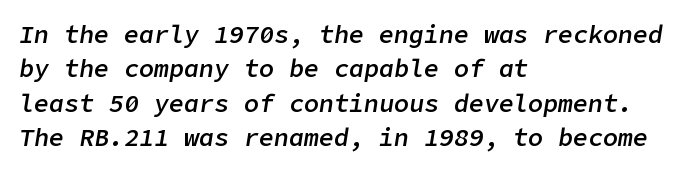
Q: Is the text bold? A: Semi-bold.
Q: Is the text italic (slanted)? A: Yes, it leans right by about 9 degrees.
Q: Is the text underlined? A: No.
Q: How is the paragraph aligned? A: Left-aligned.
Q: Is the spacing between letters normal or unusually wide? A: Normal.
Q: Is the spacing between lines tight, normal or loose? A: Normal.
